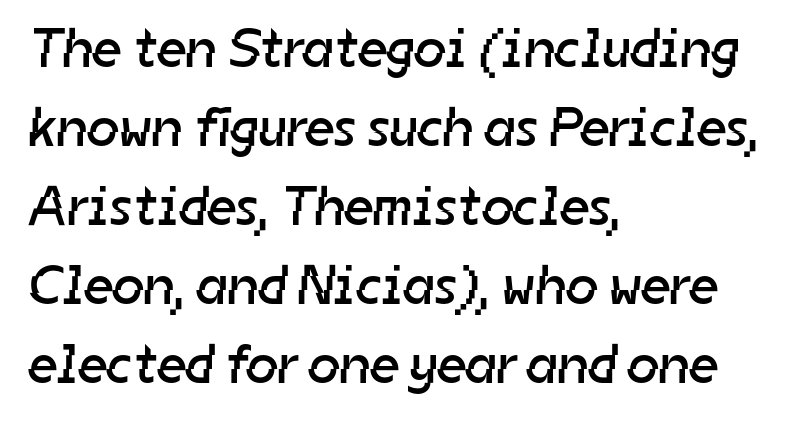
{"serif": "no", "bold": "no", "weight": "regular", "width": "normal", "stroke_contrast": "low", "x_height": "medium", "monospaced": "no", "underline": "no", "align": "left", "line_spacing": "normal", "line_spacing_ratio": 1.41, "letter_spacing": "normal", "letter_spacing_em": 0.0, "glyph_px": 56}
